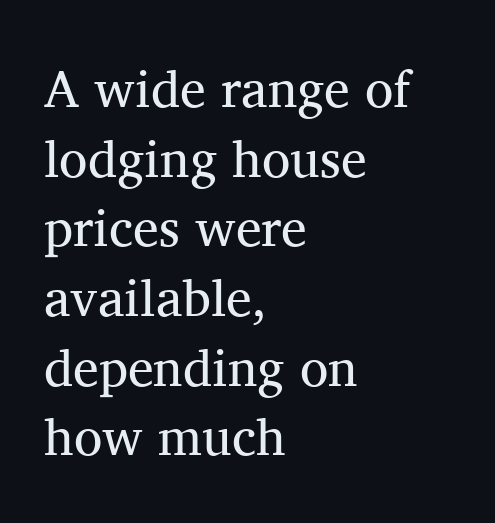
The image shows 52 px regular-weight serif type, upright; set left-aligned, normal line spacing (1.34x), normal letter spacing, not underlined; medium stroke contrast and a medium x-height.
